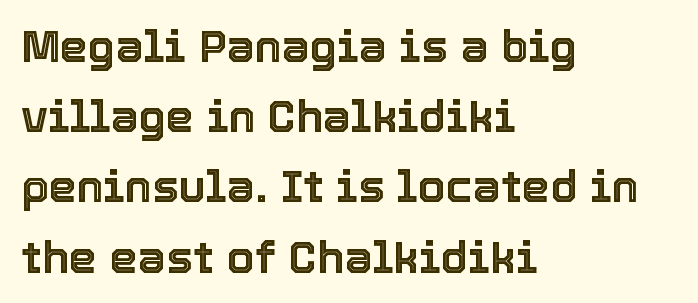
Q: Is the text italic (slanted)? A: No, it is upright.
Q: Is the text underlined? A: No.
Q: How is the paragraph aligned? A: Left-aligned.
Q: Is the spacing between letters normal or unusually wide? A: Normal.
Q: Is the spacing between lines tight, normal or loose? A: Normal.
Q: Width (condensed, normal, or wide)? A: Normal.
Q: x-height? A: Medium.
Q: Monospaced? A: No.
